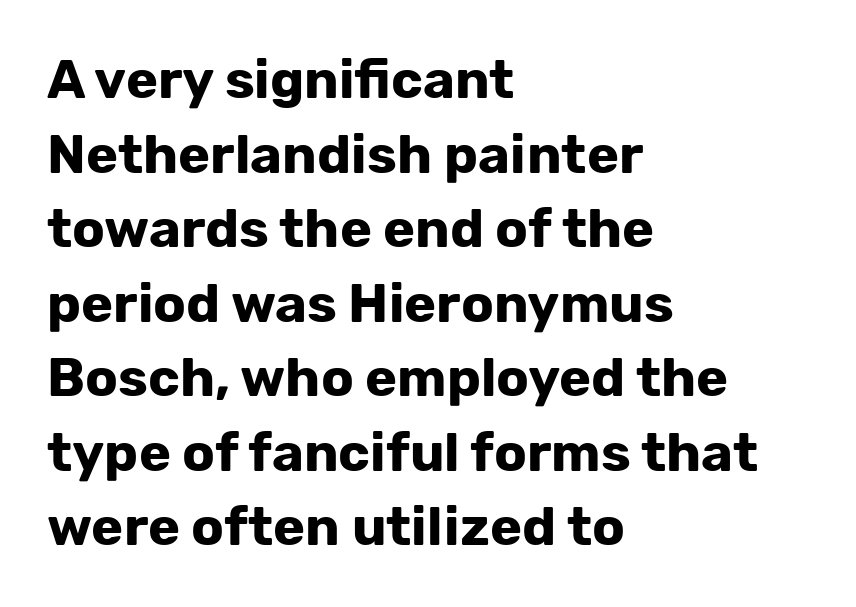
The image shows 54 px bold sans-serif type, upright; set left-aligned, normal line spacing (1.38x), normal letter spacing, not underlined; low stroke contrast and a medium x-height.
